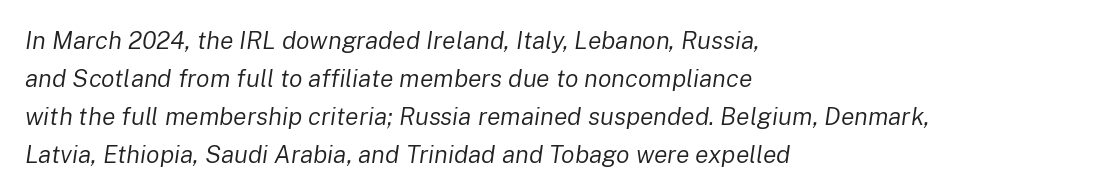
Q: Is the text bold? A: No.
Q: Is the text italic (slanted)? A: Yes, it leans right by about 8 degrees.
Q: Is the text underlined? A: No.
Q: How is the paragraph aligned? A: Left-aligned.
Q: Is the spacing between letters normal or unusually wide? A: Normal.
Q: Is the spacing between lines tight, normal or loose? A: Normal.
